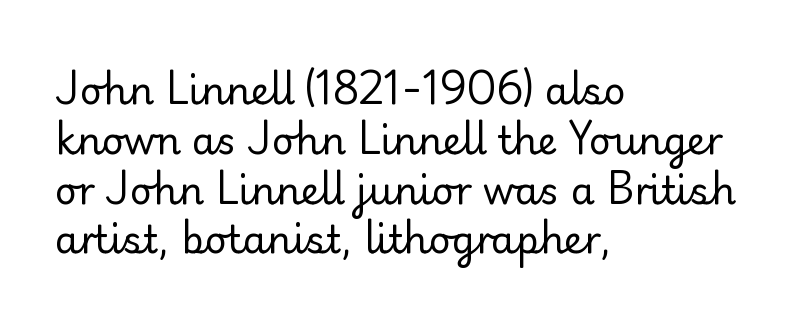
Font category for this specimen: serif. Does extra space separate the letters? No, they use regular spacing. The compositor pushed each line to the left boundary. This sample has the flowing, uneven cadence of proportional lettering. Descender tails drop into unmarked territory.
